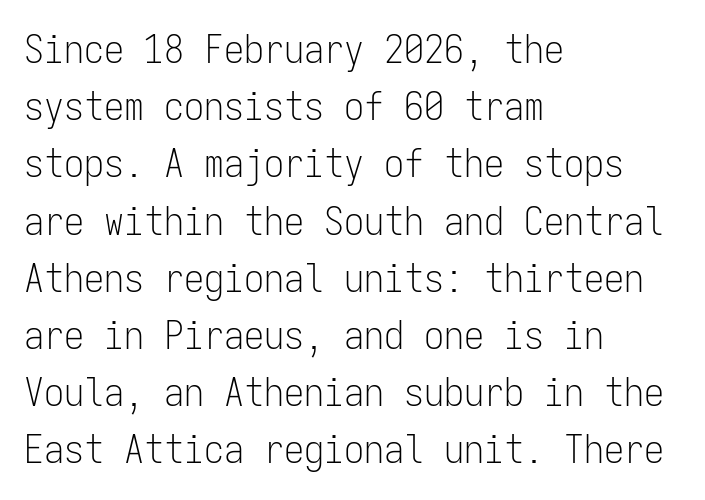
Glance below the letters and you will spot only blank space. The typography opts for an upright posture over an oblique one. Between one letter and the next there's only the usual sliver of space. Notice how descenders clear the ascenders below comfortably — that's standard leading. The passage shown is typed in a monospace face where columns stay perfectly aligned. The letters carry no serifs — their stems end cleanly without finishing strokes.
